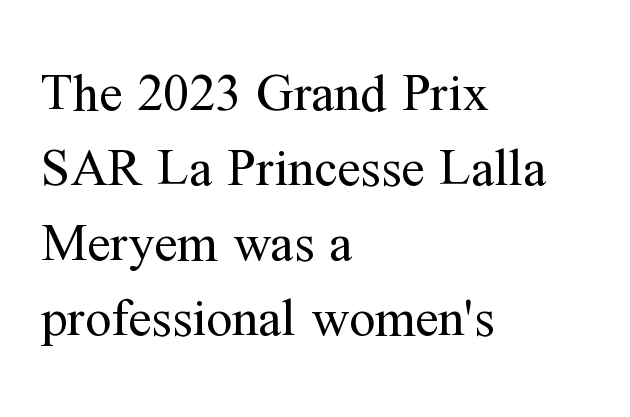
The image shows 52 px regular-weight serif type, upright; set left-aligned, normal line spacing (1.44x), normal letter spacing, not underlined; medium stroke contrast and a medium x-height.
